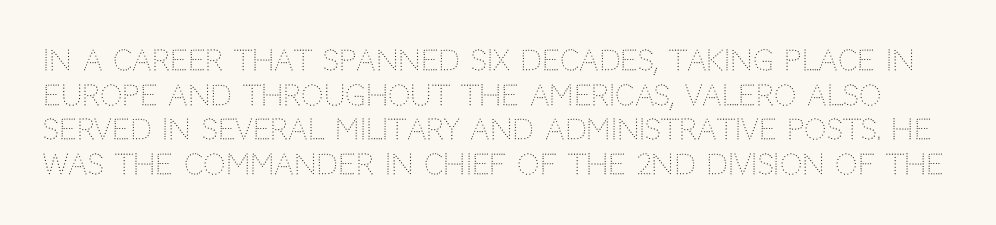
Nope, not italic — everything's standing straight. On a weight scale, this lands at 450 or below. Descenders hang freely into open space. Does extra space separate the letters? No, they use regular spacing. Typographically, this falls in the sans-serif category.
